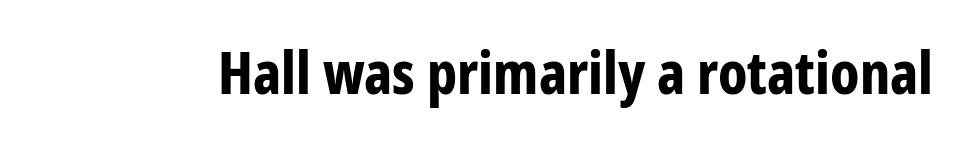
The image shows 59 px bold, condensed sans-serif type, upright; set normal letter spacing, not underlined; low stroke contrast and a medium x-height.
